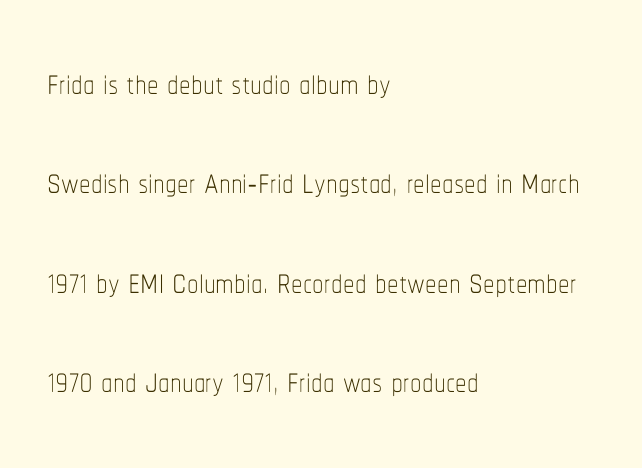
{"italic": "no", "bold": "no", "weight": "thin", "width": "condensed", "stroke_contrast": "low", "x_height": "medium", "monospaced": "no", "underline": "no", "align": "left", "line_spacing": "loose", "line_spacing_ratio": 2.16, "letter_spacing": "normal", "letter_spacing_em": 0.0, "glyph_px": 46}
